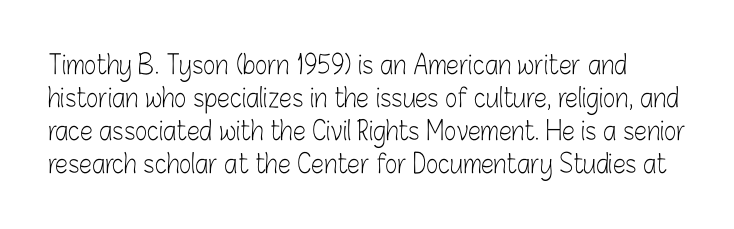
Heaviness? Minimal to ordinary, like unemphasized prose. Letters rest on an invisible, unmarked baseline. The letters sit at their default tracking, neither squeezed nor spread. Posture: straight, roman, zero tilt. A typesetter would call this leading conventional body-copy spacing.
